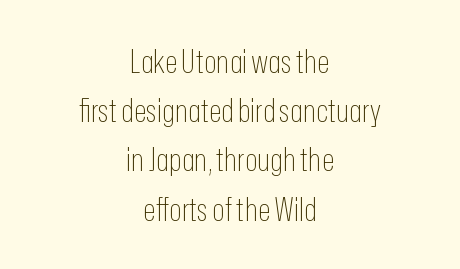
The image shows 33 px thin, condensed sans-serif type, upright; set centered, normal line spacing (1.49x), normal letter spacing, not underlined; low stroke contrast and a medium x-height.
